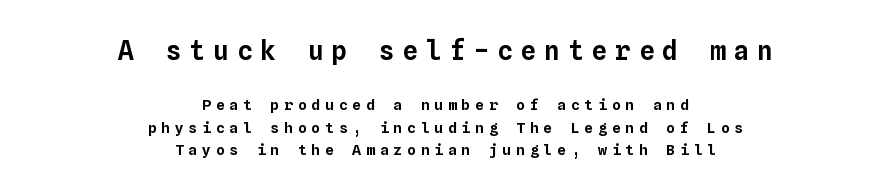
Q: Is the text italic (slanted)? A: No, it is upright.
Q: Is the text underlined? A: No.
Q: How is the paragraph aligned? A: Centered.
Q: Is the spacing between letters normal or unusually wide? A: Unusually wide.
Q: Is the spacing between lines tight, normal or loose? A: Normal.
Q: Which block of text is set in a larger size, the first (top) or the second (bottom)? A: The first (top) one.
